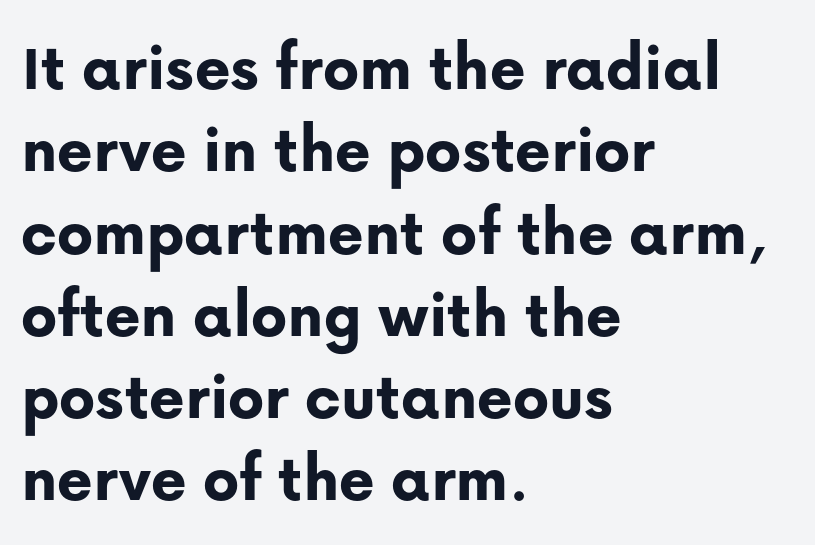
All the whitespace from short lines collects on the right. The face used here is rendered with its standard letterfit. In terms of letterform style, serifs are entirely absent. Caption: bold face, heavy strokes. Every stem runs plumb, perpendicular to the baseline. The string is rendered with underlining switched off.
